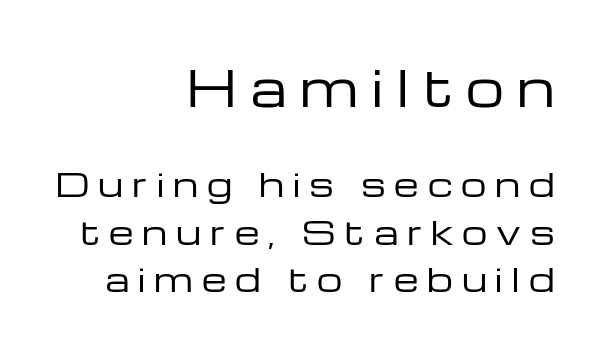
Q: Is the text bold? A: No.
Q: Is the text italic (slanted)? A: No, it is upright.
Q: Is the typeface a serif or a sans-serif typeface? A: Sans-serif.
Q: Is the text underlined? A: No.
Q: How is the paragraph aligned? A: Right-aligned.
Q: Is the spacing between letters normal or unusually wide? A: Unusually wide.
Q: Is the spacing between lines tight, normal or loose? A: Normal.
Q: Which block of text is set in a larger size, the first (top) or the second (bottom)? A: The first (top) one.
Q: Width (condensed, normal, or wide)? A: Wide.
Q: Stroke contrast? A: Low.
Q: x-height? A: Medium.
Q: Monospaced? A: No.
